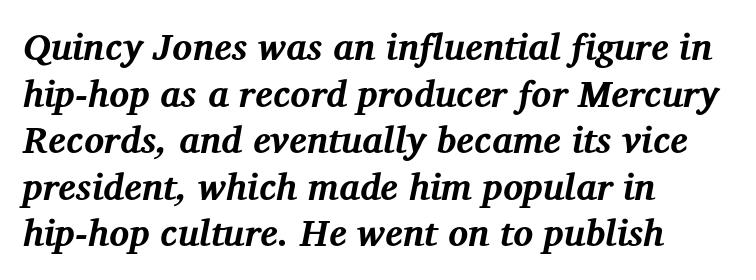
{"serif": "yes", "italic": "yes", "lean": "right", "slant_degrees": 12, "bold": "yes", "weight": "bold", "width": "normal", "stroke_contrast": "medium", "x_height": "medium", "monospaced": "no", "underline": "no", "align": "left", "line_spacing": "normal", "line_spacing_ratio": 1.26, "letter_spacing": "normal", "letter_spacing_em": 0.0, "glyph_px": 37}
